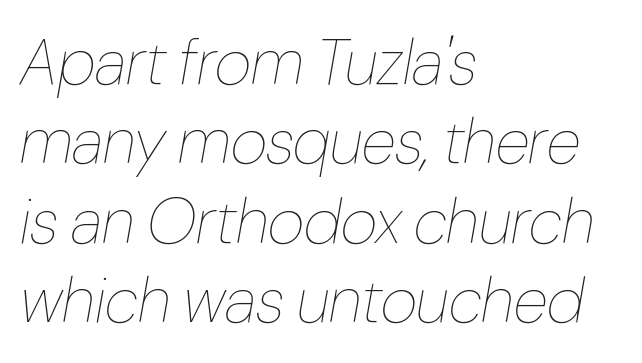
Here the designer chose a conventional face with non-uniform glyph widths. Observe the lean: these are italic letterforms. Honestly, the letter spacing is just normal — you wouldn't notice it. Each row of text sits above clean, open space.
